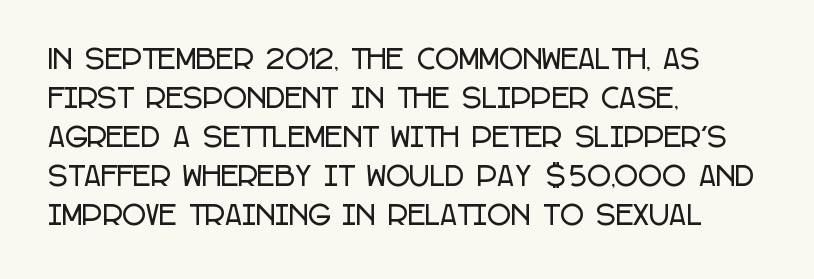
Q: Is the text italic (slanted)? A: No, it is upright.
Q: Is the text underlined? A: No.
Q: How is the paragraph aligned? A: Left-aligned.
Q: Is the spacing between letters normal or unusually wide? A: Normal.
Q: Is the spacing between lines tight, normal or loose? A: Normal.
